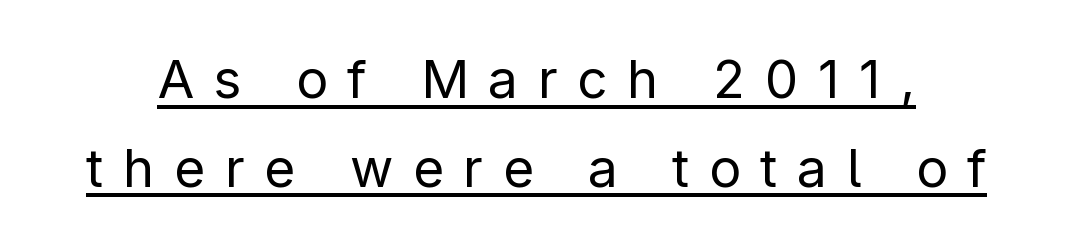
Q: Is the text bold? A: No.
Q: Is the text italic (slanted)? A: No, it is upright.
Q: Is the typeface a serif or a sans-serif typeface? A: Sans-serif.
Q: Is the text underlined? A: Yes.
Q: Is the spacing between letters normal or unusually wide? A: Unusually wide.
Q: Is the spacing between lines tight, normal or loose? A: Normal.
Q: Width (condensed, normal, or wide)? A: Normal.
Q: Stroke contrast? A: Low.
Q: x-height? A: Medium.
Q: Monospaced? A: No.
